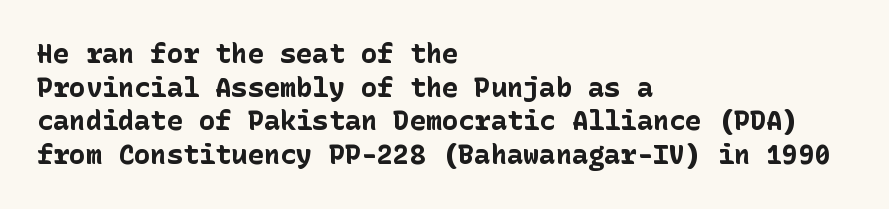
Its strokes are broad and dark, the hallmark of bold type. It's the straight-up-and-down kind of type. Regular leading. Caption: standard tracking, unaltered.
